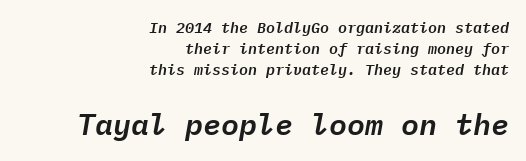
{"italic": "yes", "lean": "right", "slant_degrees": 9, "width": "normal", "stroke_contrast": "low", "x_height": "medium", "monospaced": "yes", "underline": "no", "align": "right", "line_spacing": "normal", "line_spacing_ratio": 1.4, "letter_spacing": "normal", "letter_spacing_em": 0.0, "larger_block": "second", "size_ratio": 2.0, "glyph_px": 30}
